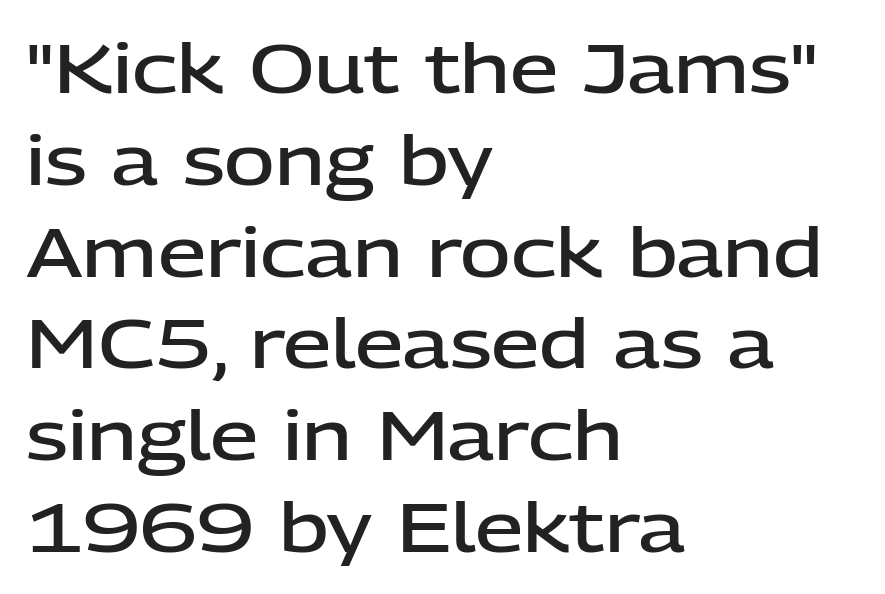
{"serif": "no", "italic": "no", "bold": "semi", "weight": "semibold", "width": "normal", "stroke_contrast": "low", "x_height": "medium", "monospaced": "no", "underline": "no", "align": "left", "line_spacing": "normal", "line_spacing_ratio": 1.33, "letter_spacing": "normal", "letter_spacing_em": 0.0, "glyph_px": 69}
